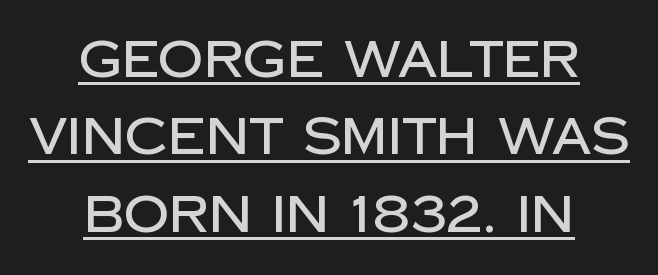
The image shows 50 px sans-serif type, upright; set centered, normal line spacing (1.55x), normal letter spacing, underlined; low stroke contrast and a large x-height.
